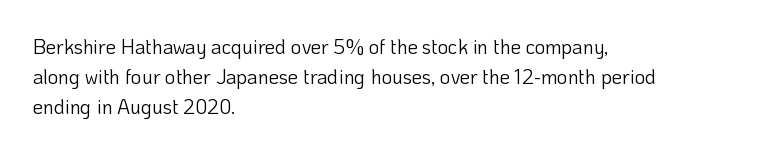
The image shows 20 px text type, upright; set left-aligned, normal line spacing (1.51x), normal letter spacing, not underlined.
